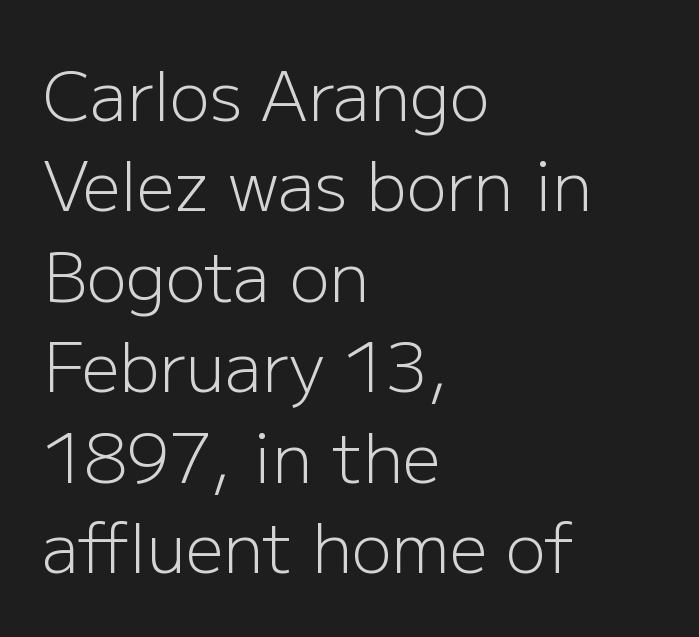
The weight would be labelled regular, book, light, or lighter still. Nobody touched the tracking dial on this one. Posture: straight, roman, zero tilt. Horizontal bands of white between lines are of average thickness. Decoration check: the copy has no underline.
